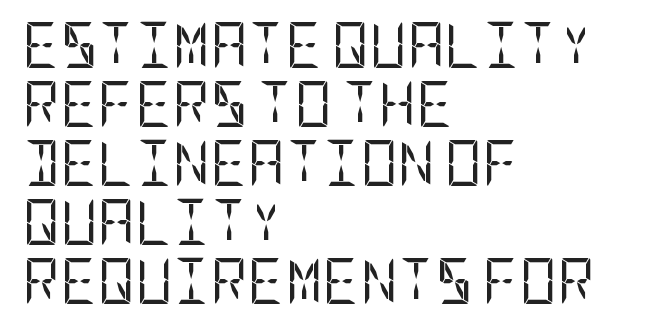
{"serif": "no", "italic": "no", "bold": "no", "weight": "regular", "width": "condensed", "stroke_contrast": "low", "x_height": "large", "underline": "no", "align": "left", "line_spacing": "normal", "line_spacing_ratio": 1.28, "letter_spacing": "normal", "letter_spacing_em": 0.0, "glyph_px": 46}
